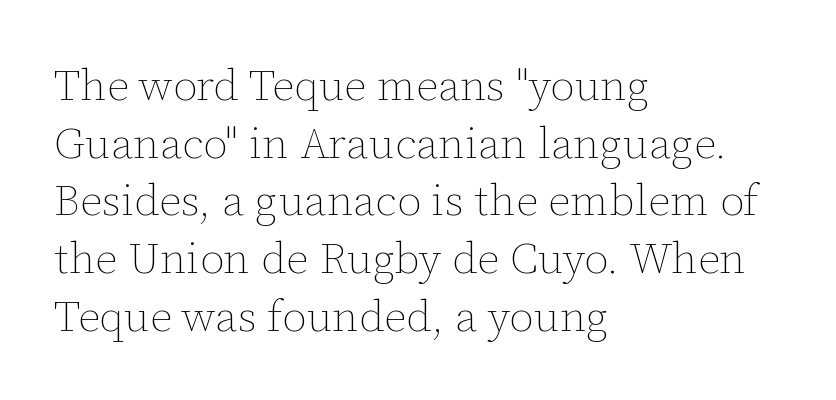
{"italic": "no", "bold": "no", "weight": "thin", "width": "normal", "stroke_contrast": "low", "x_height": "medium", "monospaced": "no", "underline": "no", "align": "left", "line_spacing": "normal", "line_spacing_ratio": 1.31, "letter_spacing": "normal", "letter_spacing_em": 0.0, "glyph_px": 44}
